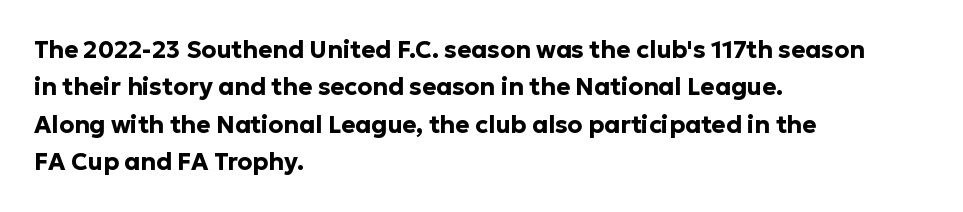
Q: Is the text bold? A: Yes.
Q: Is the text italic (slanted)? A: No, it is upright.
Q: Is the text underlined? A: No.
Q: How is the paragraph aligned? A: Left-aligned.
Q: Is the spacing between letters normal or unusually wide? A: Normal.
Q: Is the spacing between lines tight, normal or loose? A: Normal.
